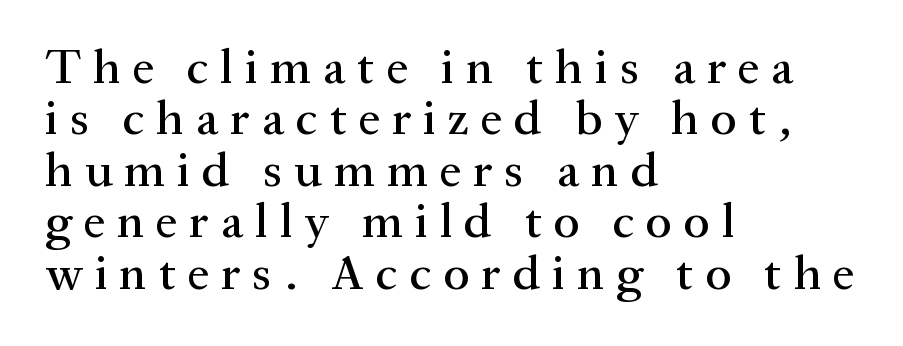
The rendering uses a small line-height, squeezing the rows. Compared with a centered layout, this one pins lines to the left instead. The passage shown is typed in a proportional face where columns would drift. If you drew a line through each stem, it would be perfectly vertical. Spacing between characters has been opened up far beyond the box default.
